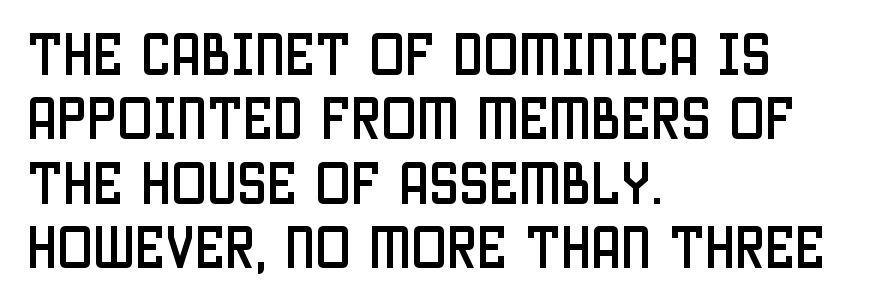
{"serif": "no", "italic": "no", "width": "condensed", "stroke_contrast": "low", "x_height": "large", "monospaced": "no", "underline": "no", "align": "left", "line_spacing": "normal", "line_spacing_ratio": 1.34, "letter_spacing": "normal", "letter_spacing_em": 0.0, "glyph_px": 48}
